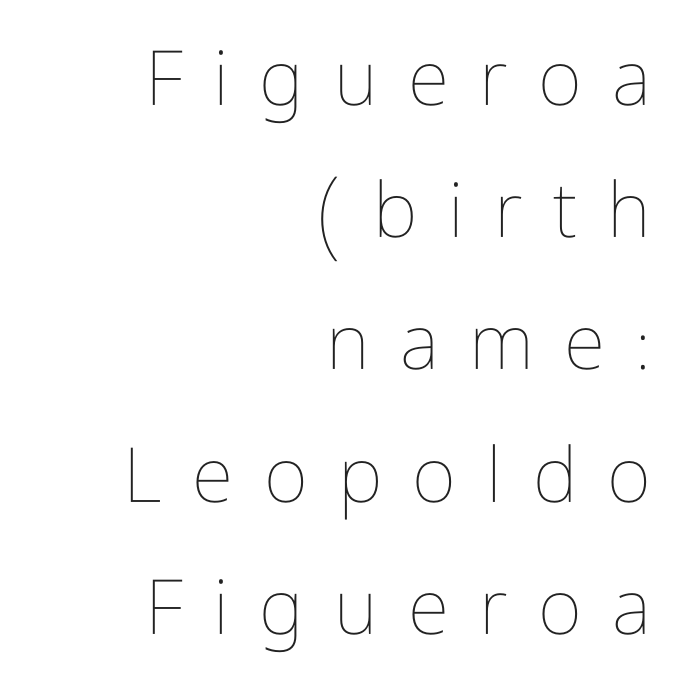
{"italic": "no", "bold": "no", "weight": "thin", "width": "condensed", "stroke_contrast": "low", "x_height": "medium", "monospaced": "no", "underline": "no", "align": "right", "line_spacing_ratio": 1.74, "letter_spacing": "wide", "letter_spacing_em": 0.4, "glyph_px": 76}
